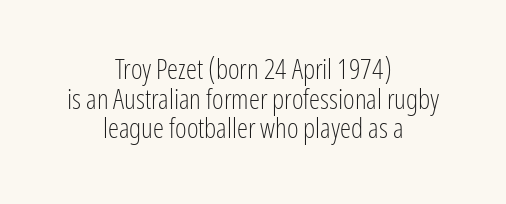
The image shows 28 px light, condensed sans-serif type, upright; set centered, tight line spacing (1.06x), normal letter spacing, not underlined; low stroke contrast and a medium x-height.
